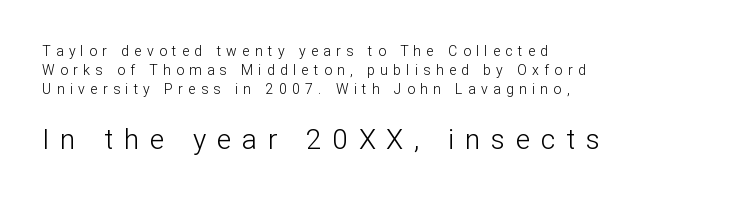
{"serif": "no", "italic": "no", "bold": "no", "weight": "light", "width": "normal", "stroke_contrast": "low", "x_height": "medium", "monospaced": "no", "underline": "no", "align": "left", "line_spacing": "normal", "line_spacing_ratio": 1.36, "letter_spacing": "wide", "letter_spacing_em": 0.38, "larger_block": "second", "size_ratio": 2.0, "glyph_px": 28}
